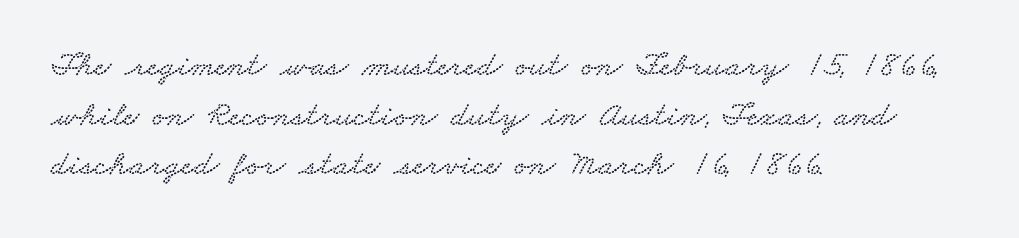
Q: Is the typeface a serif or a sans-serif typeface? A: Serif.
Q: Is the text underlined? A: No.
Q: How is the paragraph aligned? A: Left-aligned.
Q: Is the spacing between letters normal or unusually wide? A: Normal.
Q: Is the spacing between lines tight, normal or loose? A: Normal.
Q: Width (condensed, normal, or wide)? A: Wide.
Q: Stroke contrast? A: Low.
Q: x-height? A: Small.
Q: Monospaced? A: No.
